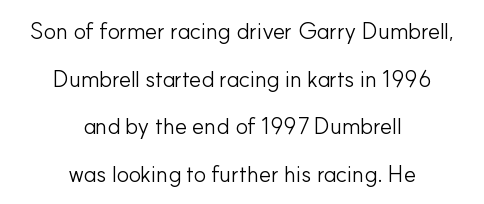
{"italic": "no", "bold": "no", "underline": "no", "align": "center", "line_spacing": "loose", "line_spacing_ratio": 2.07, "letter_spacing": "normal", "letter_spacing_em": 0.0, "glyph_px": 23}
